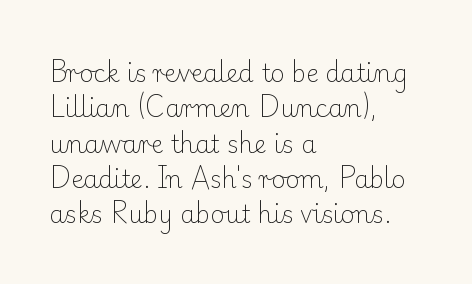
The image shows 24 px text type, upright; set left-aligned, normal line spacing (1.47x), normal letter spacing, not underlined.
